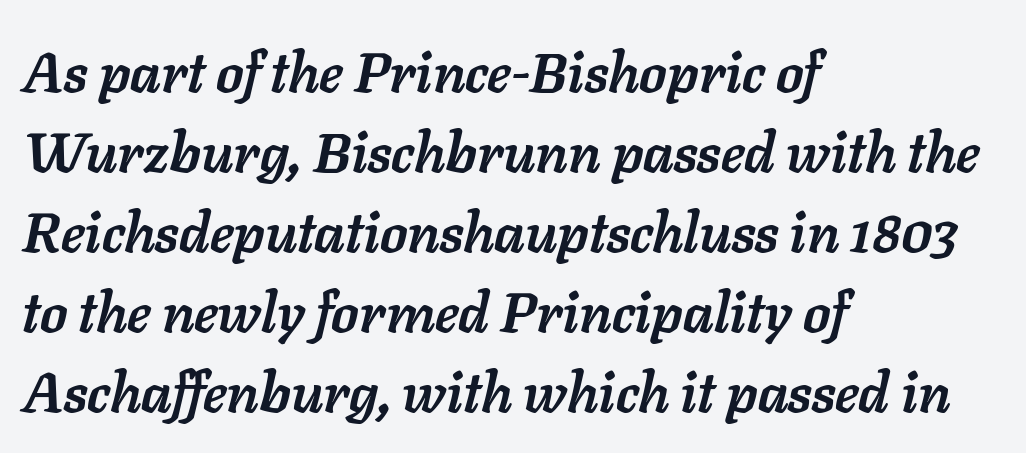
Q: Is the text bold? A: Yes.
Q: Is the text italic (slanted)? A: Yes, it leans right by about 11 degrees.
Q: Is the text underlined? A: No.
Q: How is the paragraph aligned? A: Left-aligned.
Q: Is the spacing between letters normal or unusually wide? A: Normal.
Q: Is the spacing between lines tight, normal or loose? A: Normal.
Q: Width (condensed, normal, or wide)? A: Normal.
Q: Stroke contrast? A: Low.
Q: x-height? A: Medium.
Q: Monospaced? A: No.
